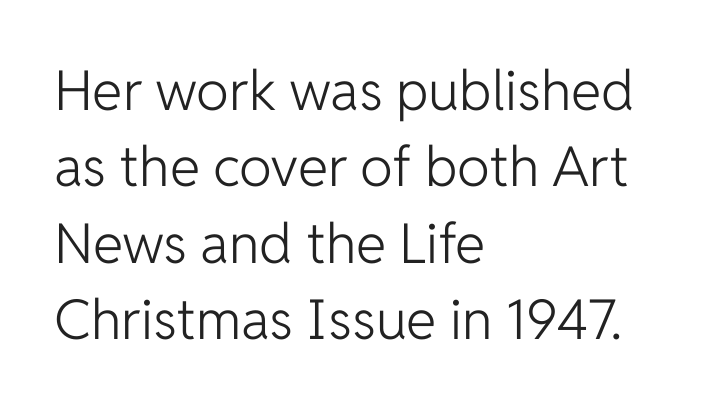
Q: Is the text bold? A: No.
Q: Is the text italic (slanted)? A: No, it is upright.
Q: Is the typeface a serif or a sans-serif typeface? A: Sans-serif.
Q: Is the text underlined? A: No.
Q: How is the paragraph aligned? A: Left-aligned.
Q: Is the spacing between letters normal or unusually wide? A: Normal.
Q: Is the spacing between lines tight, normal or loose? A: Normal.
Q: Width (condensed, normal, or wide)? A: Normal.
Q: Stroke contrast? A: Low.
Q: x-height? A: Medium.
Q: Monospaced? A: No.
